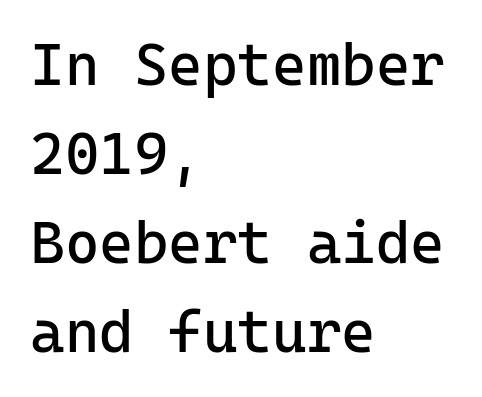
The image shows 59 px regular-weight sans-serif type, upright, monospaced; set left-aligned, normal line spacing (1.51x), normal letter spacing, not underlined; low stroke contrast and a medium x-height.
